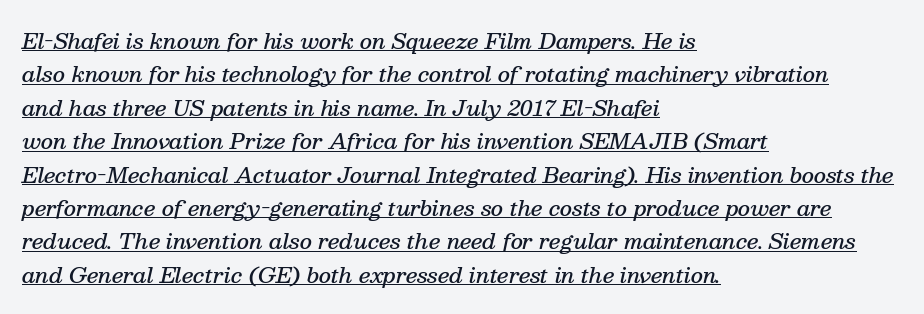
The specimen reads as italic at a glance. The gaps between neighbouring characters are ordinary and unremarkable. This sample keeps an unexceptional amount of space between lines. The paragraph has a hard left edge and a soft right edge. Honestly, the underline is the first thing you notice here. As a designer I'd log this as weight 600, semibold.
